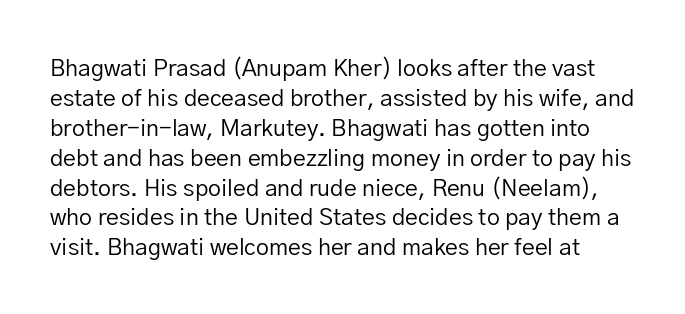
Clear beneath every line of the passage. Weight: regular or lighter. The axis of the letterforms is exactly vertical. Each word holds together tightly as a unit, with standard inter-letter gaps. What's the leading like? Ordinary, nothing unusual.
